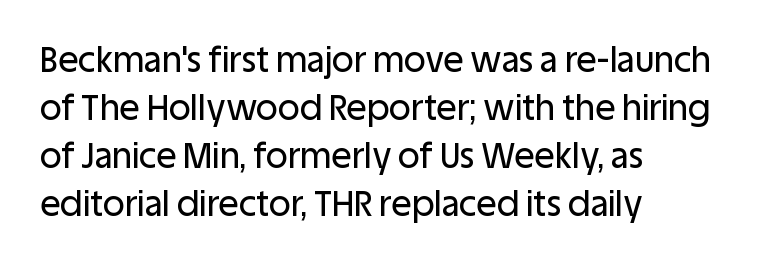
{"serif": "no", "italic": "no", "width": "normal", "stroke_contrast": "low", "x_height": "large", "monospaced": "no", "underline": "no", "align": "left", "line_spacing": "normal", "line_spacing_ratio": 1.41, "letter_spacing": "normal", "letter_spacing_em": 0.0, "glyph_px": 34}
